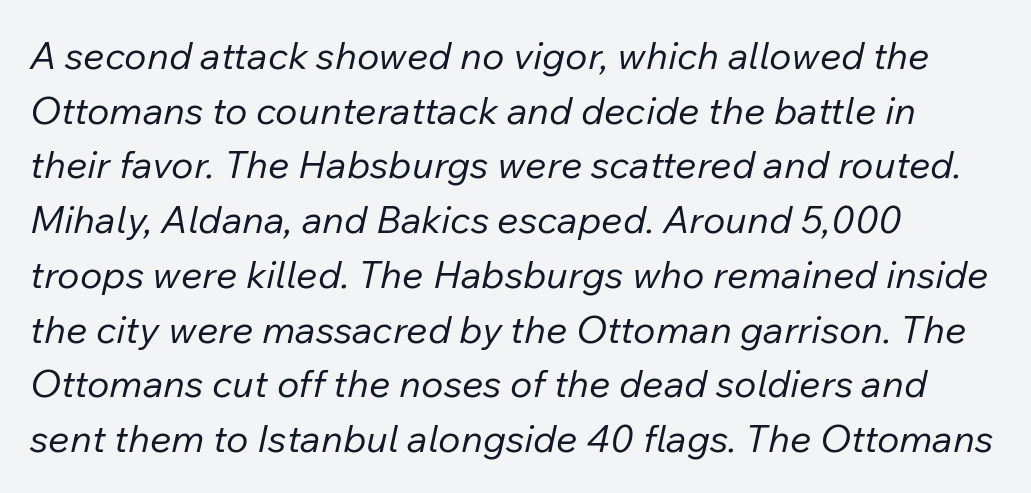
Q: Is the text bold? A: No.
Q: Is the text italic (slanted)? A: Yes, it leans right by about 12 degrees.
Q: Is the text underlined? A: No.
Q: How is the paragraph aligned? A: Left-aligned.
Q: Is the spacing between letters normal or unusually wide? A: Normal.
Q: Is the spacing between lines tight, normal or loose? A: Normal.
Q: Width (condensed, normal, or wide)? A: Normal.
Q: Stroke contrast? A: Low.
Q: x-height? A: Medium.
Q: Monospaced? A: No.
